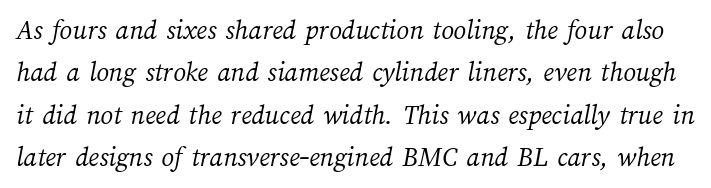
{"bold": "no", "weight": "light", "width": "normal", "stroke_contrast": "medium", "x_height": "medium", "monospaced": "no", "underline": "no", "line_spacing": "normal", "line_spacing_ratio": 1.51, "letter_spacing": "normal", "letter_spacing_em": 0.0, "glyph_px": 28}
